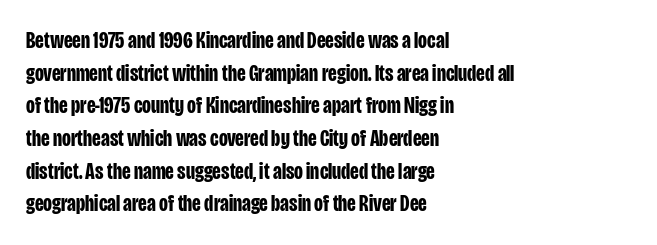
Q: Is the text bold? A: Yes.
Q: Is the text italic (slanted)? A: No, it is upright.
Q: Is the text underlined? A: No.
Q: How is the paragraph aligned? A: Left-aligned.
Q: Is the spacing between letters normal or unusually wide? A: Normal.
Q: Is the spacing between lines tight, normal or loose? A: Normal.
